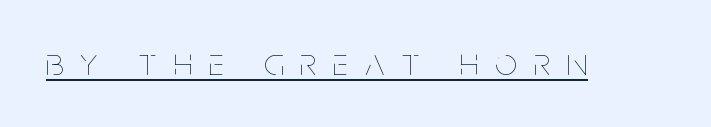
{"italic": "no", "bold": "no", "weight": "thin", "width": "condensed", "stroke_contrast": "low", "x_height": "large", "monospaced": "no", "underline": "yes", "letter_spacing": "wide", "letter_spacing_em": 0.44, "glyph_px": 39}
